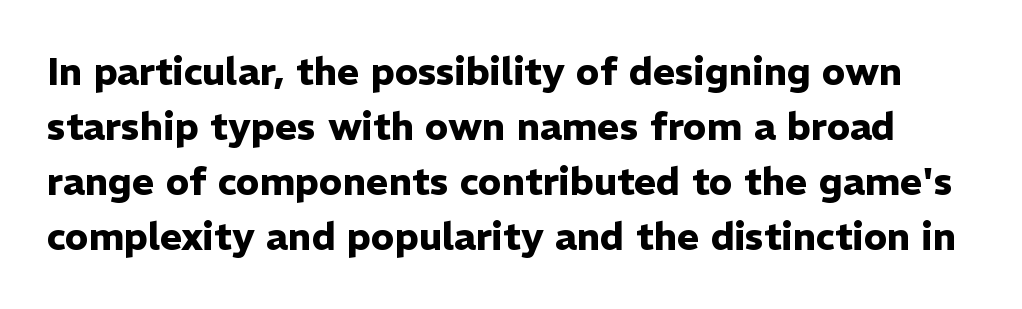
{"serif": "no", "italic": "no", "bold": "yes", "weight": "heavy", "width": "normal", "stroke_contrast": "low", "x_height": "medium", "monospaced": "no", "underline": "no", "line_spacing": "normal", "line_spacing_ratio": 1.45, "letter_spacing": "normal", "letter_spacing_em": 0.0, "glyph_px": 38}
